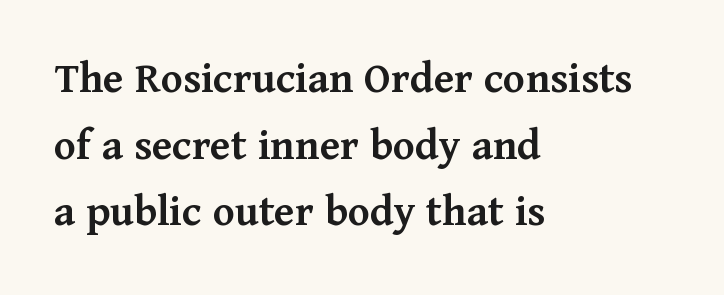
This rendering features lettering with no underline. Here the designer chose a conventional face with non-uniform glyph widths. Every letter is mildly thick-stroked: semibold rather than bold. The paragraph shown leans on its left margin. These lines sit exactly where default settings would place them. Is this a sans? No — the strokes have serifs.
